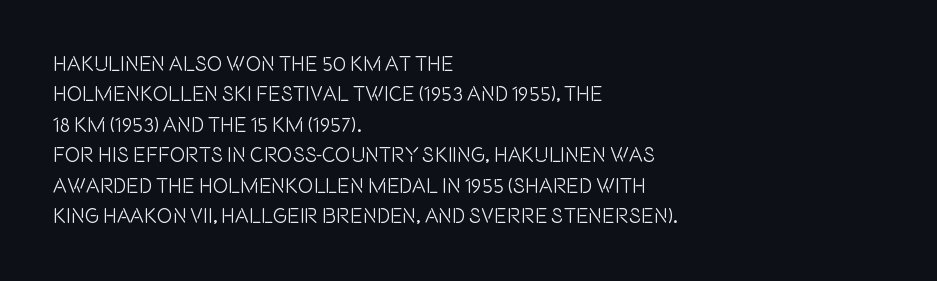
A bare baseline throughout the passage. This rendering uses left alignment, leaving the right contour irregular. Vertical strokes here are truly vertical. Glyph-to-glyph distance matches everyday printed text. If you measured baseline to baseline, you'd find a middling distance.
